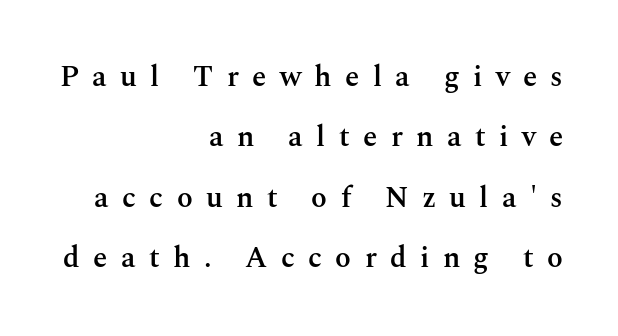
The image shows 29 px semibold serif type, upright; set right-aligned, loose line spacing (2.08x), unusually wide letter spacing (+0.46 em), not underlined; medium stroke contrast and a medium x-height.
